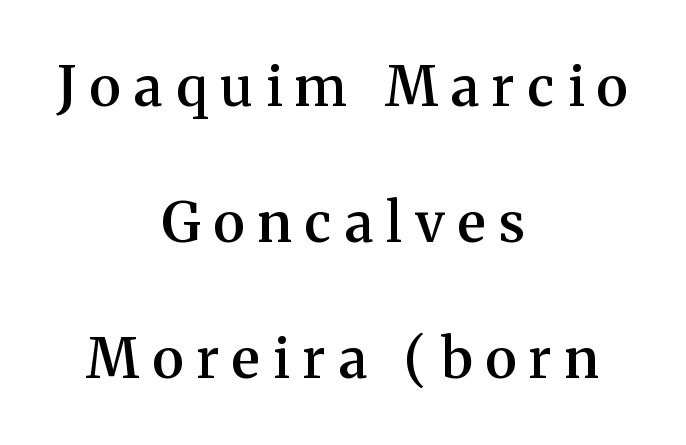
A typesetter would label this face a serif. Horizontal bands of white between lines are thick stripes. The passage shown is semibold, sitting just below true bold. When letters stand straight like this, we call the style roman or upright.
